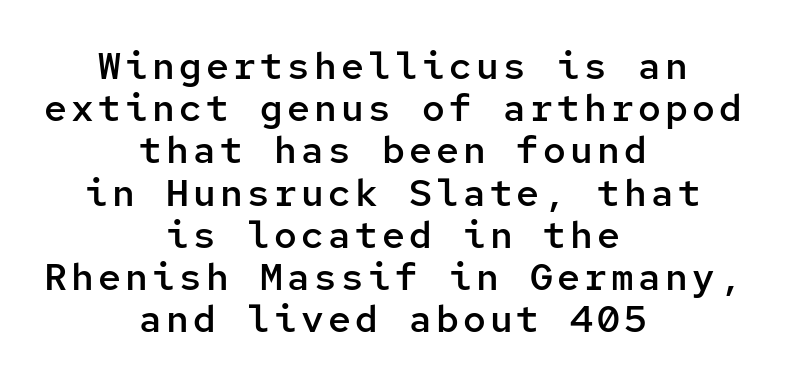
{"serif": "no", "italic": "no", "bold": "semi", "weight": "semibold", "width": "normal", "stroke_contrast": "low", "x_height": "medium", "monospaced": "yes", "underline": "no", "align": "center", "line_spacing": "tight", "line_spacing_ratio": 1.11, "glyph_px": 38}
